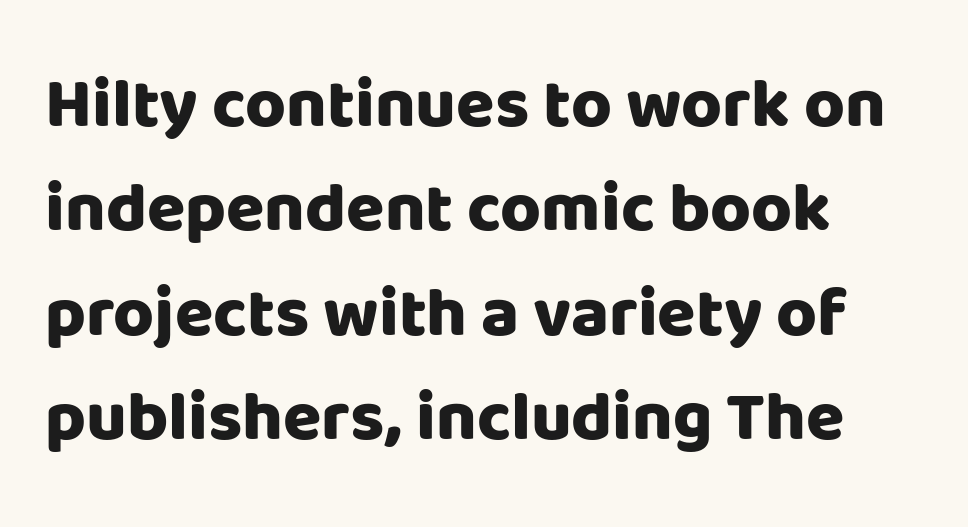
A full-strength bold gives these letters their thick strokes. Type without underlining. Observe the absence of serifs on each vertical stroke in this sample. The rows are spaced the way most documents space them.
